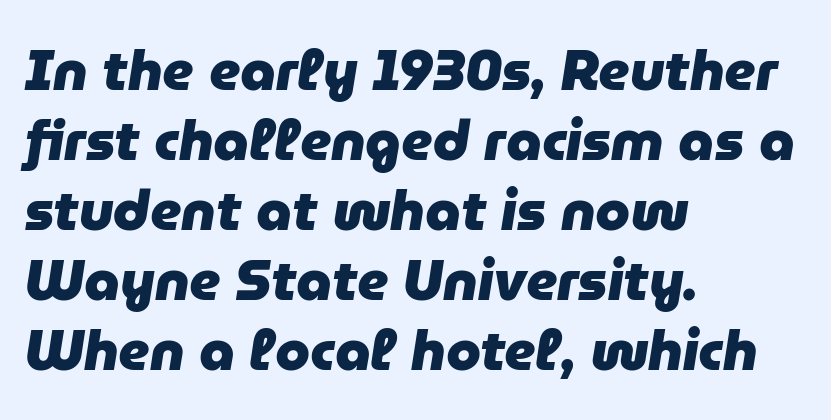
{"italic": "yes", "lean": "right", "slant_degrees": 9, "bold": "yes", "weight": "heavy", "width": "normal", "stroke_contrast": "low", "x_height": "medium", "monospaced": "no", "underline": "no", "align": "left", "line_spacing": "normal", "line_spacing_ratio": 1.25, "letter_spacing": "normal", "letter_spacing_em": 0.0, "glyph_px": 56}
